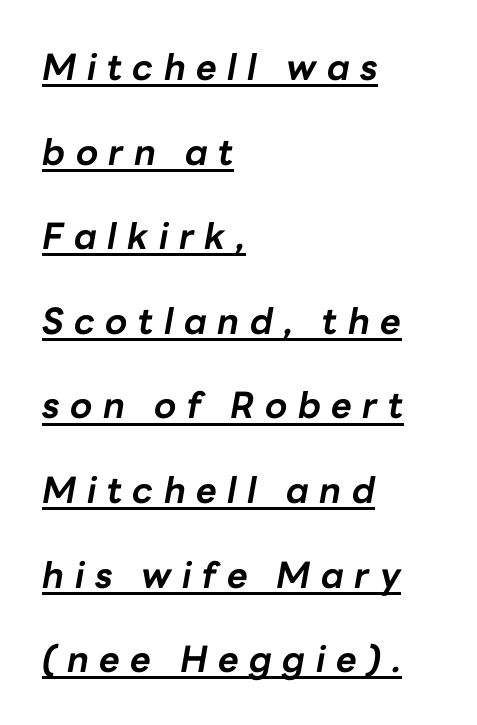
The image shows 36 px bold type, italic (leaning right); set left-aligned, loose line spacing (2.35x), unusually wide letter spacing (+0.29 em), underlined; low stroke contrast and a medium x-height.
